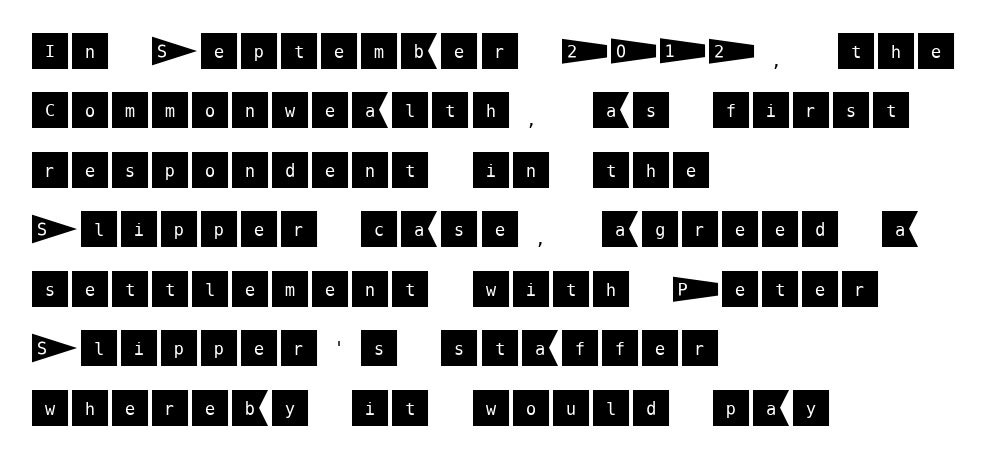
These lines stack with their left ends in a neat column. There is no visible air inserted between adjacent glyphs. Each letter's strokes conclude bluntly, with no projecting serifs. Horizontal bands of white between lines are of average thickness.
